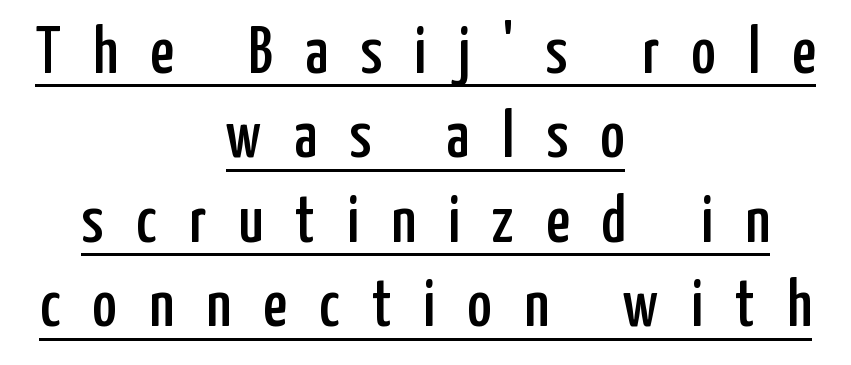
{"serif": "no", "italic": "no", "width": "condensed", "stroke_contrast": "low", "x_height": "medium", "monospaced": "no", "underline": "yes", "align": "center", "line_spacing": "normal", "line_spacing_ratio": 1.28, "letter_spacing": "wide", "letter_spacing_em": 0.49, "glyph_px": 66}
